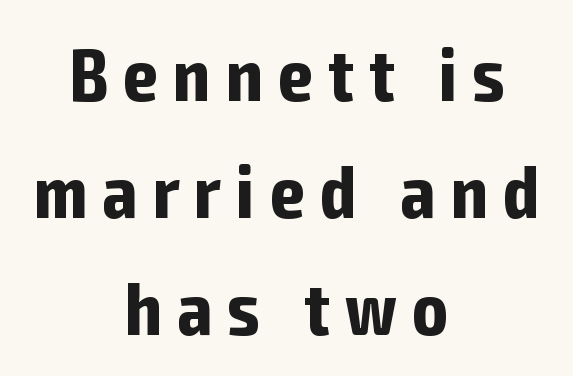
{"serif": "no", "italic": "no", "bold": "yes", "weight": "bold", "width": "condensed", "stroke_contrast": "low", "x_height": "medium", "monospaced": "no", "underline": "no", "align": "center", "line_spacing": "normal", "line_spacing_ratio": 1.58, "letter_spacing": "wide", "letter_spacing_em": 0.21, "glyph_px": 74}
